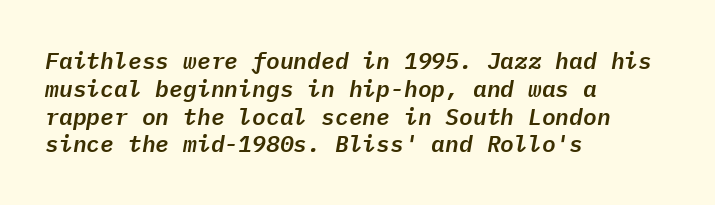
Q: Is the text italic (slanted)? A: Yes, it leans right by about 9 degrees.
Q: Is the text underlined? A: No.
Q: How is the paragraph aligned? A: Left-aligned.
Q: Is the spacing between letters normal or unusually wide? A: Normal.
